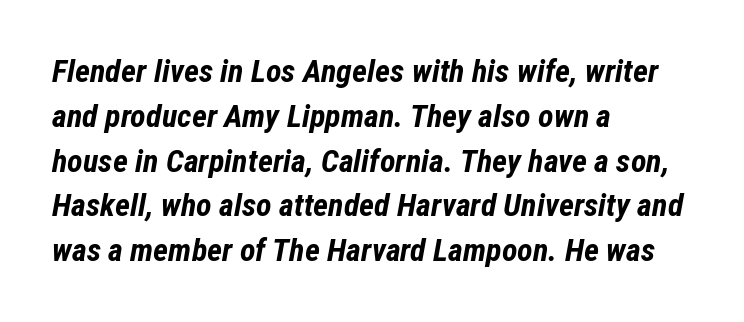
Evenly set lines give the paragraph a standard silhouette. The paragraph shown leans on its left margin. Summary of weight: heavy, a full bold. The typography opts for an oblique posture over an upright one. The face used here is proportionally spaced, like ordinary book or web type.
